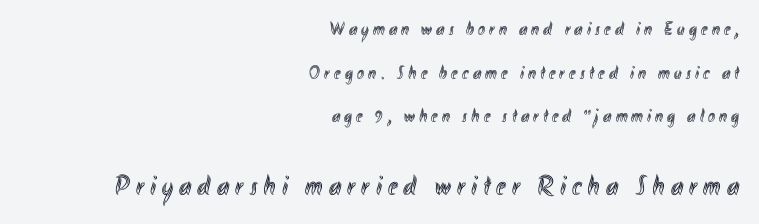
The image shows 28 px condensed type; set right-aligned, loose line spacing (2.29x), unusually wide letter spacing (+0.22 em), not underlined; the second (bottom) block is 1.47x larger; a small x-height.
